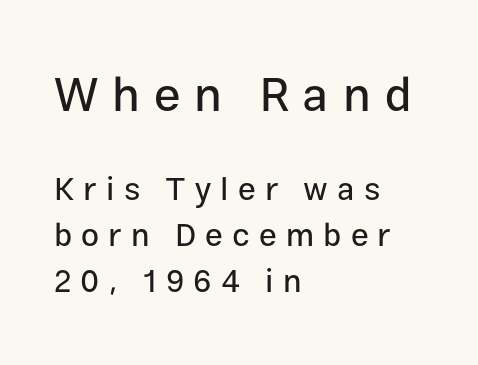
{"serif": "no", "italic": "no", "width": "normal", "stroke_contrast": "low", "x_height": "medium", "monospaced": "no", "underline": "no", "align": "left", "line_spacing": "normal", "line_spacing_ratio": 1.44, "letter_spacing": "wide", "letter_spacing_em": 0.29, "larger_block": "first", "size_ratio": 1.5, "glyph_px": 48}
